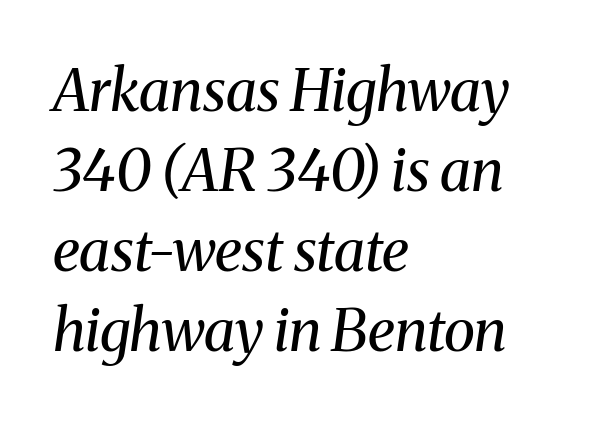
Q: Is the text bold? A: No.
Q: Is the text italic (slanted)? A: Yes, it leans right by about 8 degrees.
Q: Is the typeface a serif or a sans-serif typeface? A: Serif.
Q: Is the text underlined? A: No.
Q: How is the paragraph aligned? A: Left-aligned.
Q: Is the spacing between letters normal or unusually wide? A: Normal.
Q: Is the spacing between lines tight, normal or loose? A: Normal.
Q: Width (condensed, normal, or wide)? A: Normal.
Q: Stroke contrast? A: Medium.
Q: x-height? A: Medium.
Q: Monospaced? A: No.
